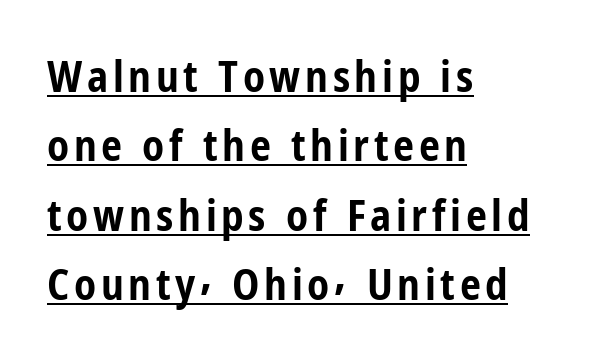
The words here are underlined. These lines are rendered in a variable-pitch font. Posture: vertical. You can tell from the bare stems that sans-serif type was used.
